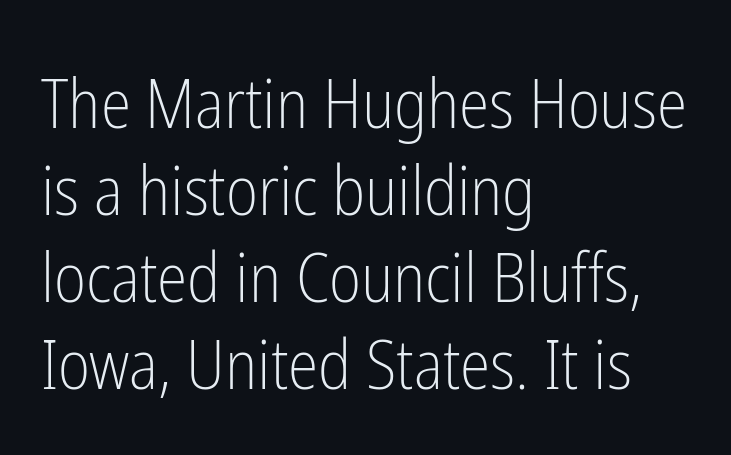
Q: Is the text bold? A: No.
Q: Is the text italic (slanted)? A: No, it is upright.
Q: Is the typeface a serif or a sans-serif typeface? A: Sans-serif.
Q: Is the text underlined? A: No.
Q: How is the paragraph aligned? A: Left-aligned.
Q: Is the spacing between letters normal or unusually wide? A: Normal.
Q: Is the spacing between lines tight, normal or loose? A: Normal.
Q: Width (condensed, normal, or wide)? A: Condensed.
Q: Stroke contrast? A: Low.
Q: x-height? A: Medium.
Q: Monospaced? A: No.
